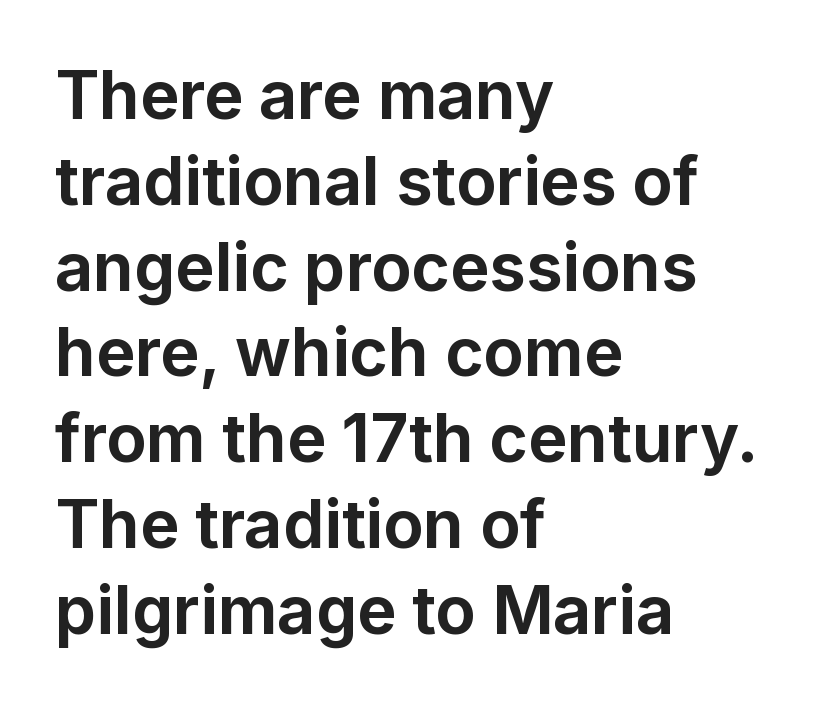
The image shows 66 px bold sans-serif type, upright; set left-aligned, normal line spacing (1.3x), normal letter spacing, not underlined; low stroke contrast and a medium x-height.
